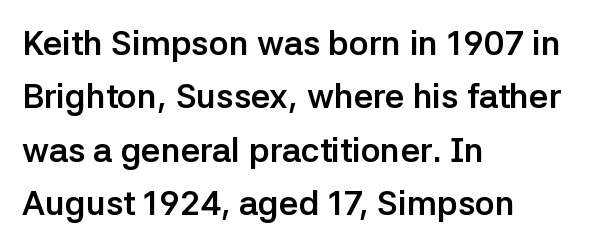
Q: Is the text bold? A: Yes.
Q: Is the text italic (slanted)? A: No, it is upright.
Q: Is the typeface a serif or a sans-serif typeface? A: Sans-serif.
Q: Is the text underlined? A: No.
Q: How is the paragraph aligned? A: Left-aligned.
Q: Is the spacing between letters normal or unusually wide? A: Normal.
Q: Is the spacing between lines tight, normal or loose? A: Normal.
Q: Width (condensed, normal, or wide)? A: Normal.
Q: Stroke contrast? A: Low.
Q: x-height? A: Medium.
Q: Monospaced? A: No.
